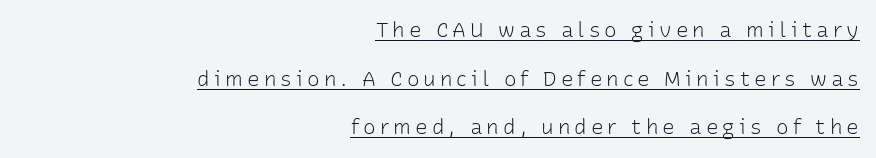
Q: Is the text bold? A: No.
Q: Is the text italic (slanted)? A: No, it is upright.
Q: Is the text underlined? A: Yes.
Q: How is the paragraph aligned? A: Right-aligned.
Q: Is the spacing between lines tight, normal or loose? A: Loose.
